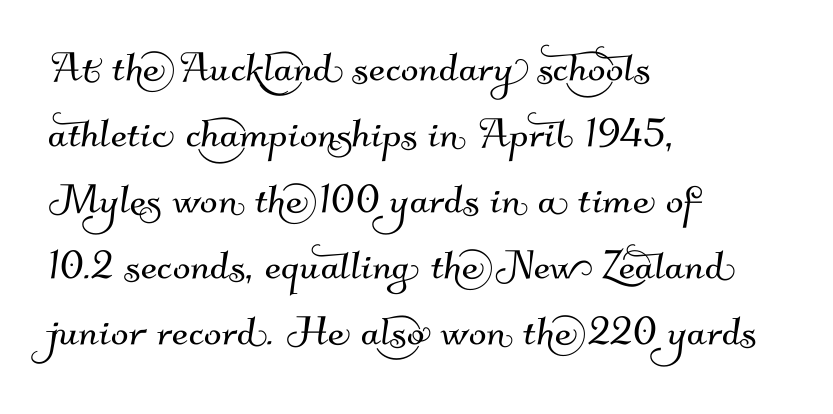
The image shows 52 px sans-serif type; set left-aligned, normal line spacing (1.27x), normal letter spacing, not underlined; medium stroke contrast and a small x-height.
